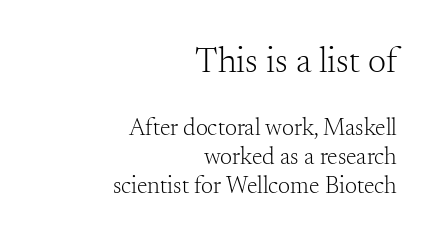
{"serif": "yes", "italic": "no", "bold": "no", "weight": "light", "width": "normal", "stroke_contrast": "medium", "x_height": "small", "monospaced": "no", "underline": "no", "align": "right", "line_spacing_ratio": 1.2, "letter_spacing": "normal", "letter_spacing_em": 0.0, "larger_block": "first", "size_ratio": 1.5, "glyph_px": 36}
